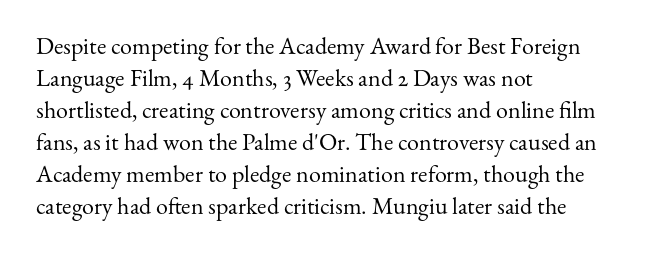
The image shows 24 px text type, upright; set left-aligned, normal line spacing (1.33x), normal letter spacing, not underlined.
